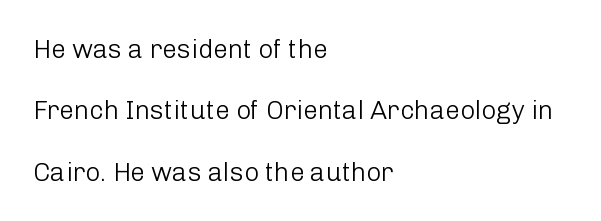
{"italic": "no", "bold": "no", "underline": "no", "align": "left", "line_spacing": "loose", "line_spacing_ratio": 2.36, "letter_spacing": "normal", "letter_spacing_em": 0.0, "glyph_px": 26}
